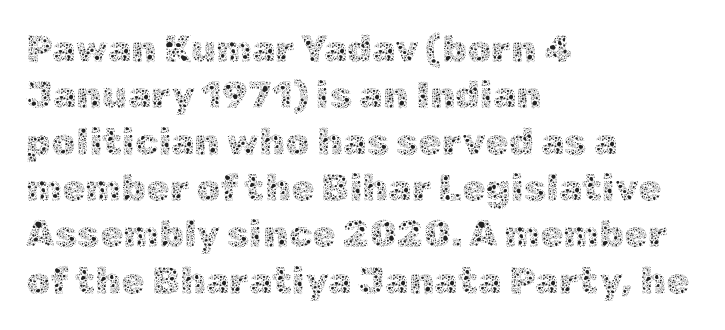
{"italic": "no", "bold": "no", "weight": "thin", "width": "normal", "x_height": "medium", "monospaced": "no", "underline": "no", "align": "left", "line_spacing_ratio": 1.22, "letter_spacing": "normal", "letter_spacing_em": 0.0, "glyph_px": 38}
